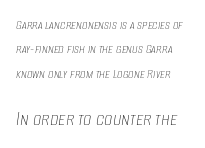
{"italic": "yes", "lean": "right", "slant_degrees": 8, "bold": "no", "underline": "no", "align": "left", "line_spacing_ratio": 1.74, "letter_spacing": "normal", "letter_spacing_em": 0.0, "larger_block": "second", "size_ratio": 1.5, "glyph_px": 21}
